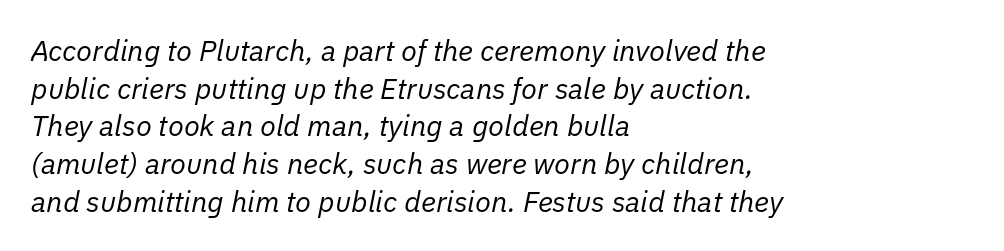
Q: Is the text bold? A: No.
Q: Is the text italic (slanted)? A: Yes, it leans right by about 11 degrees.
Q: Is the text underlined? A: No.
Q: How is the paragraph aligned? A: Left-aligned.
Q: Is the spacing between letters normal or unusually wide? A: Normal.
Q: Is the spacing between lines tight, normal or loose? A: Normal.
Q: Width (condensed, normal, or wide)? A: Normal.
Q: Stroke contrast? A: Low.
Q: x-height? A: Medium.
Q: Monospaced? A: No.
